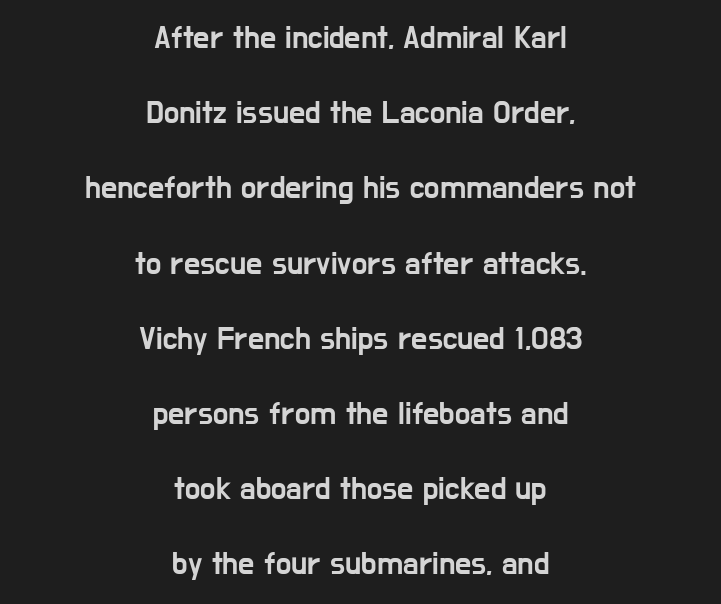
Q: Is the text italic (slanted)? A: No, it is upright.
Q: Is the typeface a serif or a sans-serif typeface? A: Sans-serif.
Q: Is the text underlined? A: No.
Q: How is the paragraph aligned? A: Centered.
Q: Is the spacing between letters normal or unusually wide? A: Normal.
Q: Is the spacing between lines tight, normal or loose? A: Loose.
Q: Width (condensed, normal, or wide)? A: Condensed.
Q: Stroke contrast? A: Low.
Q: x-height? A: Medium.
Q: Monospaced? A: No.
